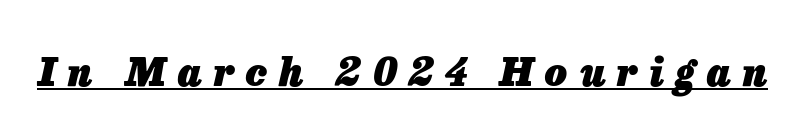
Decoration check: the copy is underlined. This sample has the flowing, uneven cadence of proportional lettering. Short note: letters widely spaced. Strong, thick strokes mark this as bold type.
